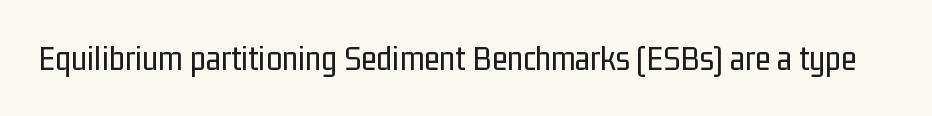
Q: Is the text bold? A: No.
Q: Is the text italic (slanted)? A: No, it is upright.
Q: Is the typeface a serif or a sans-serif typeface? A: Sans-serif.
Q: Is the text underlined? A: No.
Q: Is the spacing between letters normal or unusually wide? A: Normal.
Q: Width (condensed, normal, or wide)? A: Condensed.
Q: Stroke contrast? A: Low.
Q: x-height? A: Medium.
Q: Monospaced? A: No.
